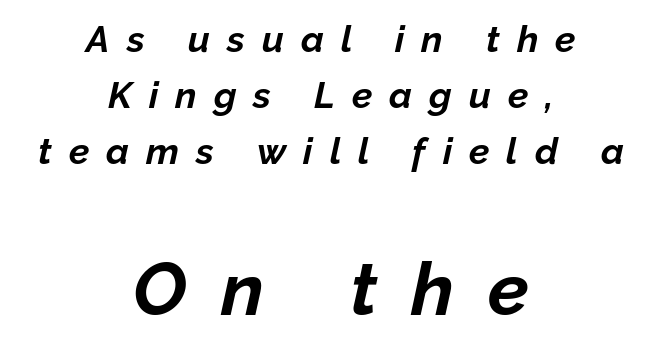
The image shows 74 px bold type, italic (leaning right); set centered, normal line spacing (1.52x), unusually wide letter spacing (+0.46 em), not underlined; the second (bottom) block is 2.0x larger; low stroke contrast and a medium x-height.
